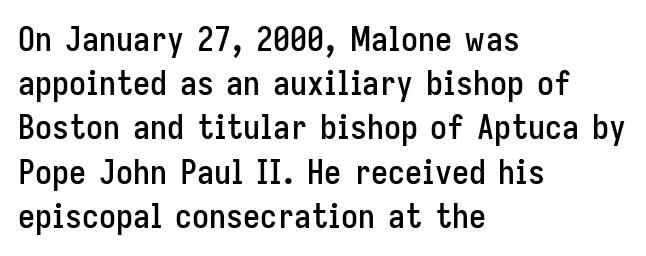
Line beginnings align vertically; line endings do not. Reading down the column, the eye jumps a familiar distance to each next line. A typesetter would call this zero additional tracking. Check where the strokes stop: nothing finishes them off — pure sans.
